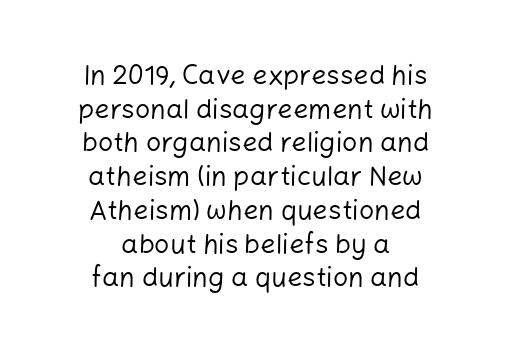
The image shows 27 px text type, upright; set centered, normal line spacing (1.25x), normal letter spacing, not underlined.
